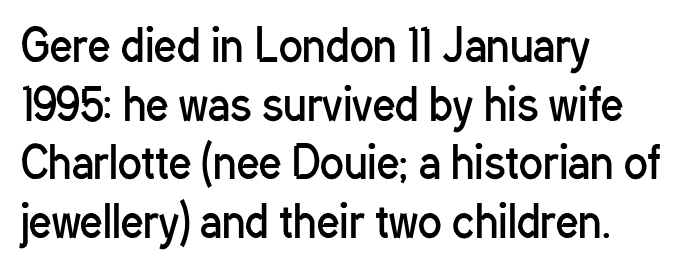
Stems here are at most as thick as an everyday book face. Honestly, the letter spacing is just normal — you wouldn't notice it. These lines were composed using upright roman letters. Horizontally, the lines are justified to the leading edge only. The rendering uses natural spacing where letterforms have individual widths. The line-height multiplier appears to be the usual default.
